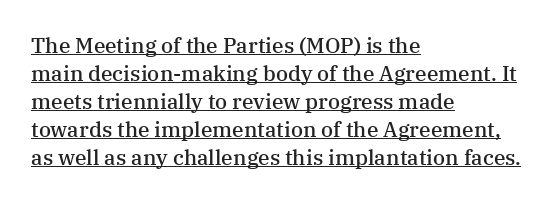
Decoration check: the copy is underlined. Heft: intermediate — a semibold. Regarding leading, the lines here are spaced in the standard way. The axis of the letterforms is exactly vertical. All the whitespace from short lines collects on the right. In terms of letterspacing, this is plain default setting.
